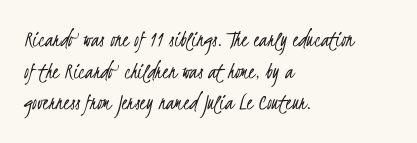
Letter spacing: default. Does the leading feel generous? No, just average. The gap between lines stays unmarked. The compositor pushed each line to the left boundary.
